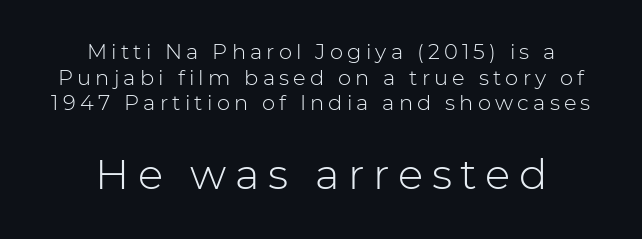
The image shows 42 px light sans-serif type, upright; set centered, line spacing 1.22x, unusually wide letter spacing (+0.2 em), not underlined; the second (bottom) block is 2.0x larger; low stroke contrast and a medium x-height.
